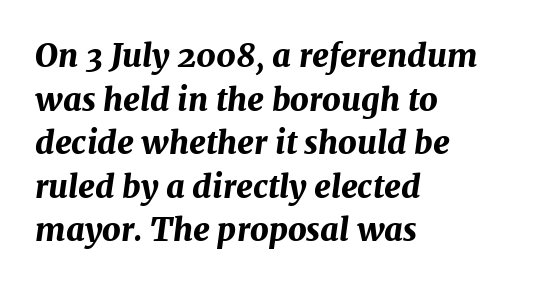
{"italic": "yes", "lean": "right", "slant_degrees": 7, "bold": "yes", "weight": "bold", "width": "normal", "stroke_contrast": "medium", "x_height": "medium", "monospaced": "no", "underline": "no", "align": "left", "line_spacing": "normal", "line_spacing_ratio": 1.36, "letter_spacing": "normal", "letter_spacing_em": 0.0, "glyph_px": 32}
